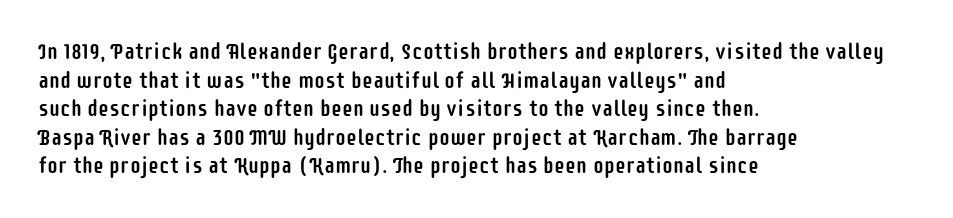
{"italic": "no", "underline": "no", "align": "left", "line_spacing": "normal", "line_spacing_ratio": 1.3, "letter_spacing": "normal", "letter_spacing_em": 0.0, "glyph_px": 22}
